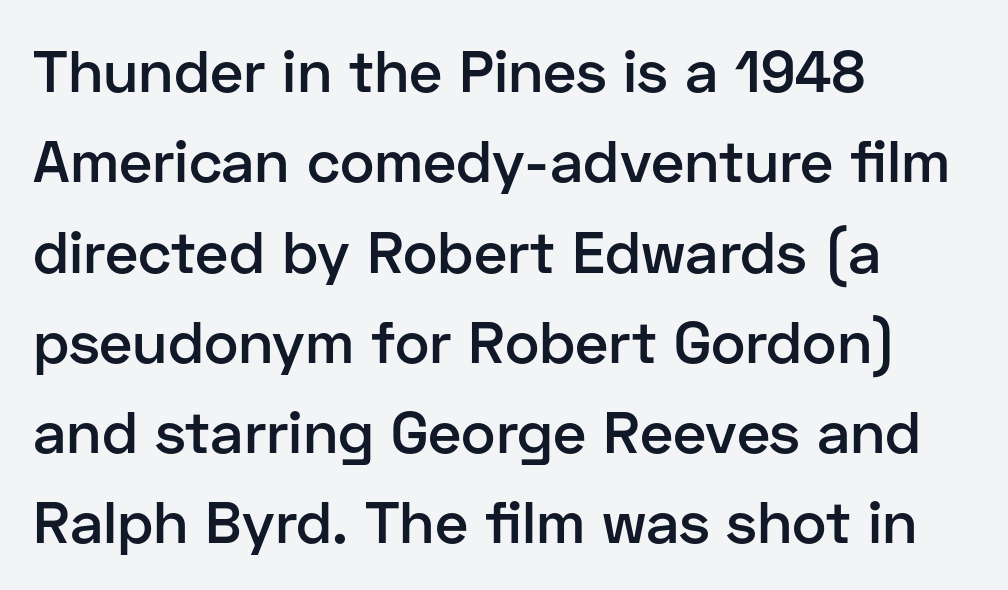
In terms of letterform style, serifs are entirely absent. Each word holds together tightly as a unit, with standard inter-letter gaps. Is the block centered? No — it sits flush against the left margin. Strokes here are thickened, but only to semibold level. Is this a fixed-width face? No — the glyphs have proportional, varying widths. Every stem runs plumb, perpendicular to the baseline.
